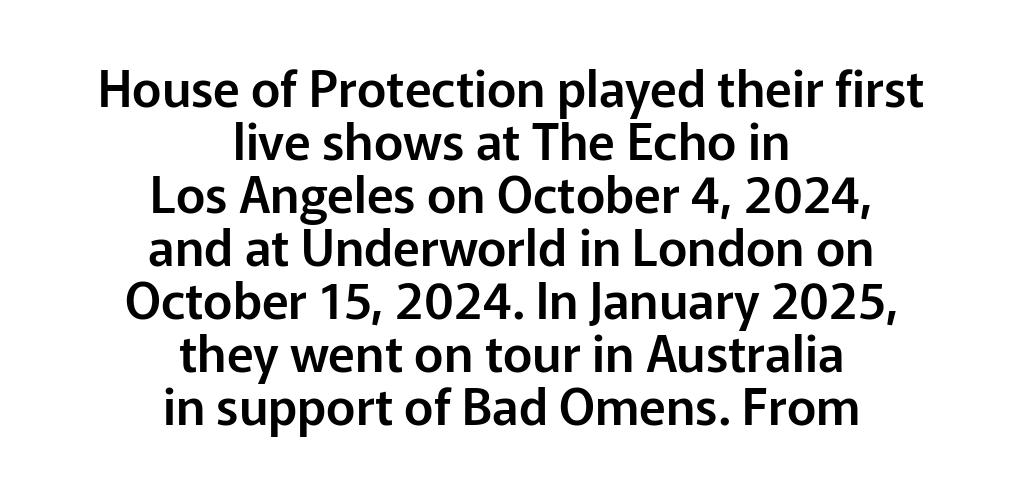
The image shows 50 px sans-serif type, upright; set centered, tight line spacing (1.06x), normal letter spacing, not underlined; low stroke contrast and a medium x-height.
